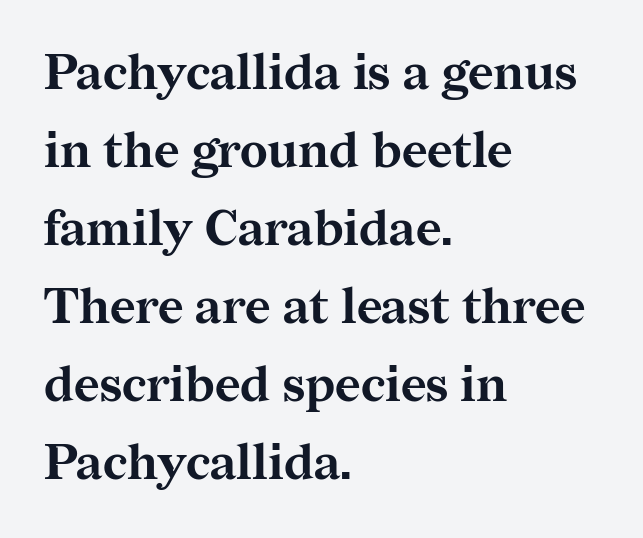
The image shows 49 px bold serif type, upright; set left-aligned, normal line spacing (1.59x), normal letter spacing, not underlined; medium stroke contrast and a medium x-height.
